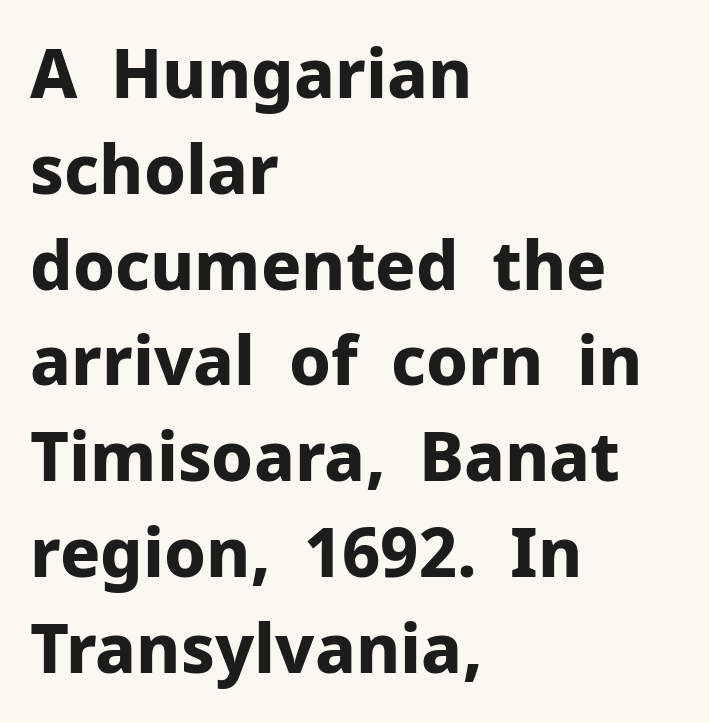
The image shows 67 px bold sans-serif type, upright; set left-aligned, normal line spacing (1.43x), normal letter spacing, not underlined; low stroke contrast and a medium x-height.
